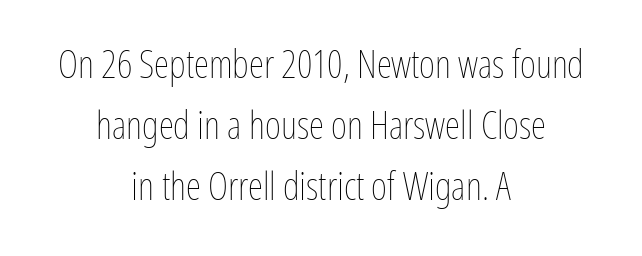
Just letters on the line, the space beneath them empty. Rendered with straight, roman letterforms. The font sits on the lighter half of the weight spectrum, regular included. Horizontal bands of white between lines are of average thickness.
